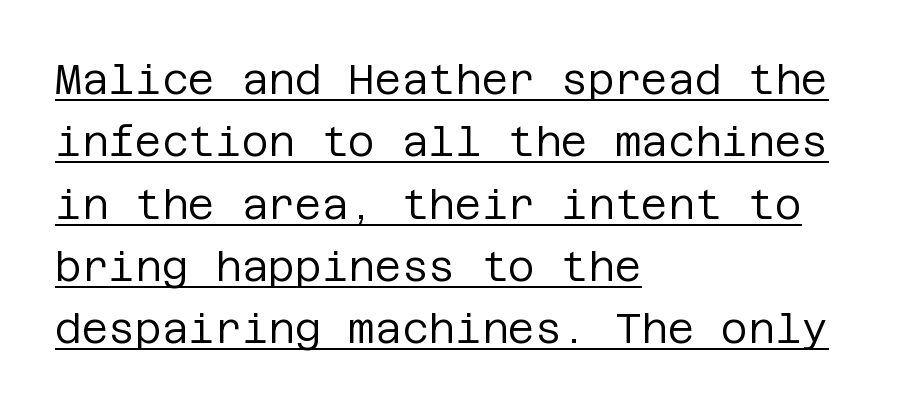
The image shows 41 px regular-weight sans-serif type, upright; set left-aligned, normal line spacing (1.52x), normal letter spacing, underlined; low stroke contrast and a large x-height.
